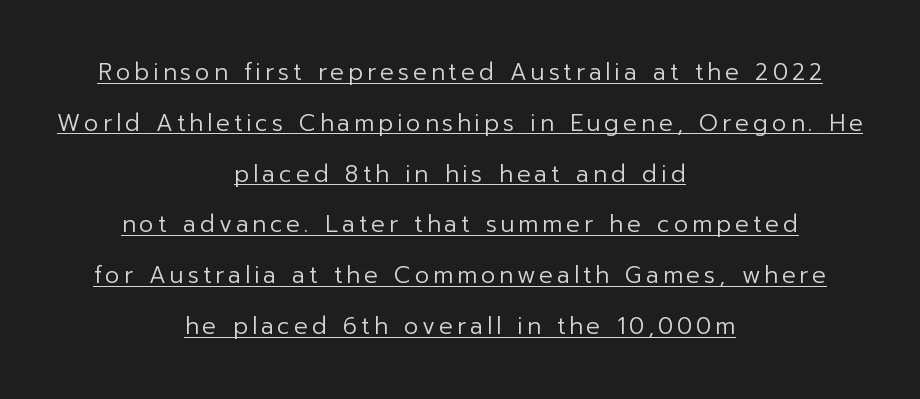
The font sits on the lighter half of the weight spectrum, regular included. Upright lettering throughout. Emphasis is given by a line drawn under the lettering. The text block is weighted toward neither margin, spreading evenly from the middle. Baseline-to-baseline distance is far greater than the letter height.
